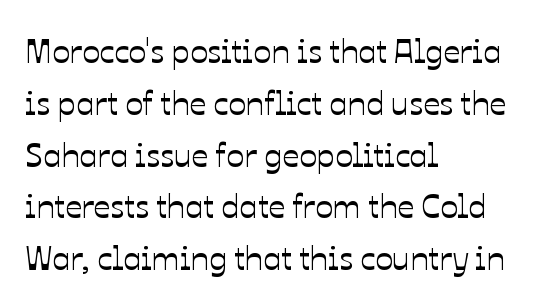
The image shows 33 px text type, upright; set left-aligned, normal line spacing (1.57x), normal letter spacing, not underlined; low stroke contrast and a medium x-height.
